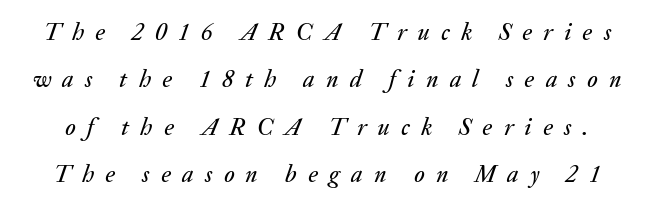
Q: Is the text italic (slanted)? A: Yes, it leans right by about 20 degrees.
Q: Is the text underlined? A: No.
Q: Is the spacing between letters normal or unusually wide? A: Unusually wide.
Q: Is the spacing between lines tight, normal or loose? A: Loose.
